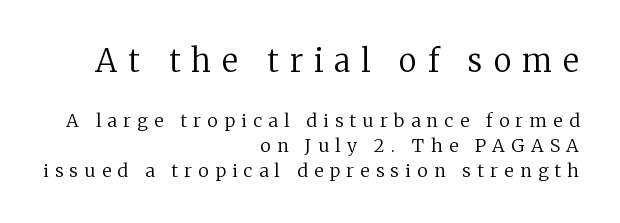
Q: Is the text bold? A: No.
Q: Is the text italic (slanted)? A: No, it is upright.
Q: Is the typeface a serif or a sans-serif typeface? A: Serif.
Q: Is the text underlined? A: No.
Q: How is the paragraph aligned? A: Right-aligned.
Q: Is the spacing between letters normal or unusually wide? A: Unusually wide.
Q: Is the spacing between lines tight, normal or loose? A: Normal.
Q: Which block of text is set in a larger size, the first (top) or the second (bottom)? A: The first (top) one.
Q: Width (condensed, normal, or wide)? A: Normal.
Q: Stroke contrast? A: Low.
Q: x-height? A: Medium.
Q: Monospaced? A: No.
